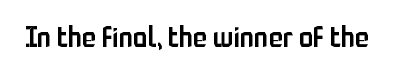
Check where the strokes stop: nothing finishes them off — pure sans. Standard letterfit; no display-style spreading of the glyphs. Tall strokes in this sample are plumb rather than angled. This is the in-between weight designers call semibold or demi. Looks like regular typesetting: each glyph gets only the width it needs. The foot of each line stays bare and open.
